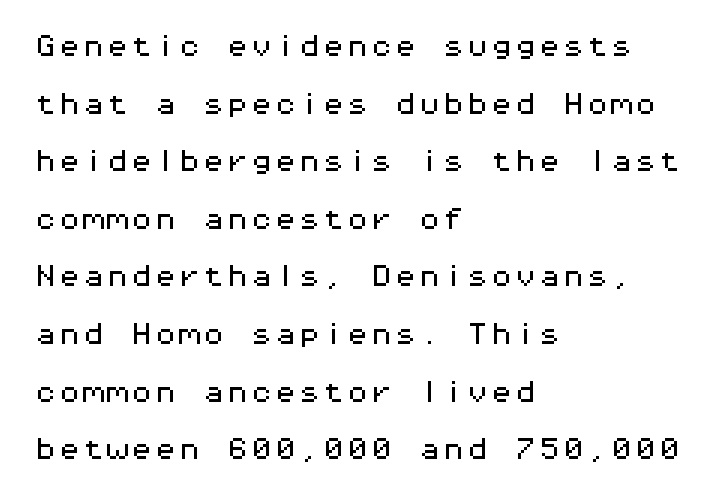
Descenders are the only things crossing below the line. The space between consecutive lines is lavish. When letters stand straight like this, we call the style roman or upright. Every row of glyphs begins at an identical x-position on the left.
